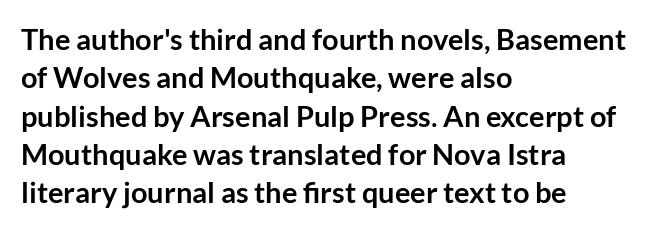
{"serif": "no", "italic": "no", "bold": "yes", "weight": "semibold", "width": "normal", "stroke_contrast": "low", "x_height": "medium", "monospaced": "no", "underline": "no", "align": "left", "line_spacing": "normal", "line_spacing_ratio": 1.32, "letter_spacing": "normal", "letter_spacing_em": 0.0, "glyph_px": 29}
